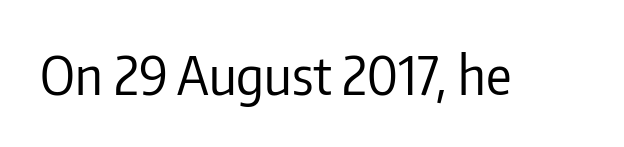
{"serif": "no", "italic": "no", "bold": "no", "weight": "regular", "width": "condensed", "stroke_contrast": "low", "x_height": "medium", "monospaced": "no", "underline": "no", "letter_spacing": "normal", "letter_spacing_em": 0.0, "glyph_px": 53}
